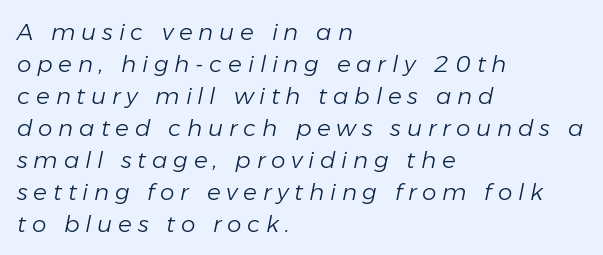
Substantial extra tracking has been applied to these lines. Descenders are the only things crossing below the line. Short and long lines alike share a common starting point at left. The font's italic variant was chosen for this text. This sample keeps an unexceptional amount of space between lines. Stems here are at most as thick as an everyday book face.
